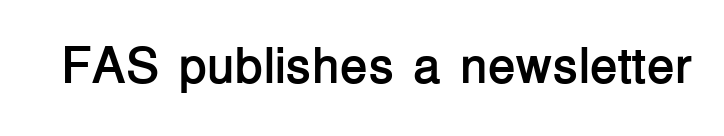
Q: Is the text bold? A: Yes.
Q: Is the text italic (slanted)? A: No, it is upright.
Q: Is the typeface a serif or a sans-serif typeface? A: Sans-serif.
Q: Is the text underlined? A: No.
Q: Is the spacing between letters normal or unusually wide? A: Normal.
Q: Width (condensed, normal, or wide)? A: Normal.
Q: Stroke contrast? A: Low.
Q: x-height? A: Medium.
Q: Monospaced? A: No.
